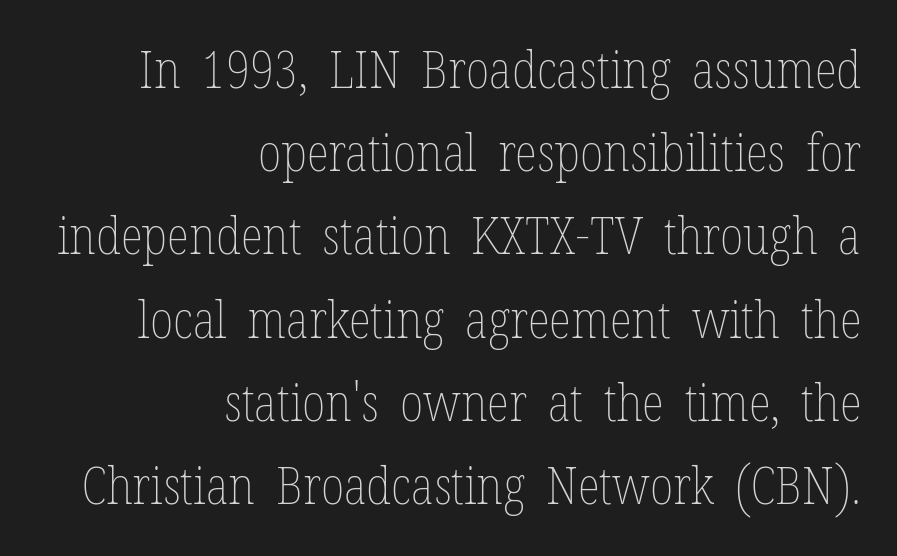
The image shows 52 px thin, condensed type, upright; set right-aligned, normal line spacing (1.6x), normal letter spacing, not underlined; low stroke contrast and a medium x-height.
